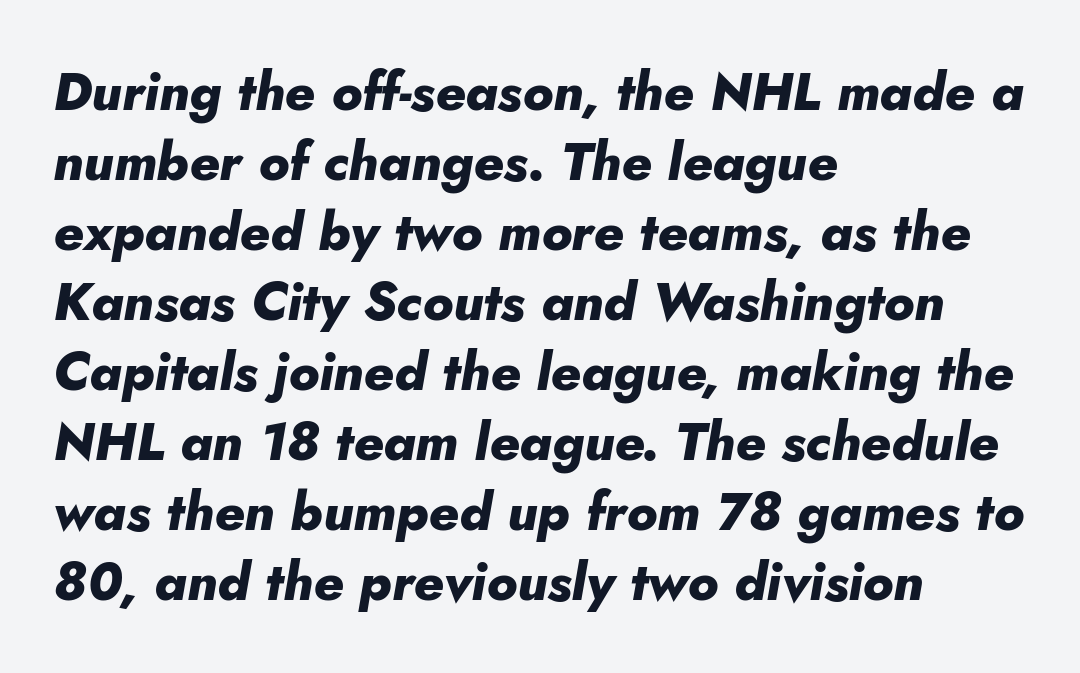
Q: Is the text bold? A: Yes.
Q: Is the text italic (slanted)? A: Yes, it leans right by about 10 degrees.
Q: Is the text underlined? A: No.
Q: How is the paragraph aligned? A: Left-aligned.
Q: Is the spacing between letters normal or unusually wide? A: Normal.
Q: Is the spacing between lines tight, normal or loose? A: Normal.
Q: Width (condensed, normal, or wide)? A: Normal.
Q: Stroke contrast? A: Low.
Q: x-height? A: Small.
Q: Monospaced? A: No.
